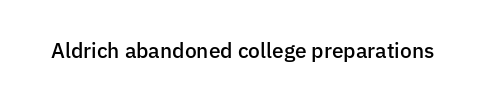
{"italic": "no", "bold": "semi", "underline": "no", "letter_spacing": "normal", "letter_spacing_em": 0.0, "glyph_px": 21}
